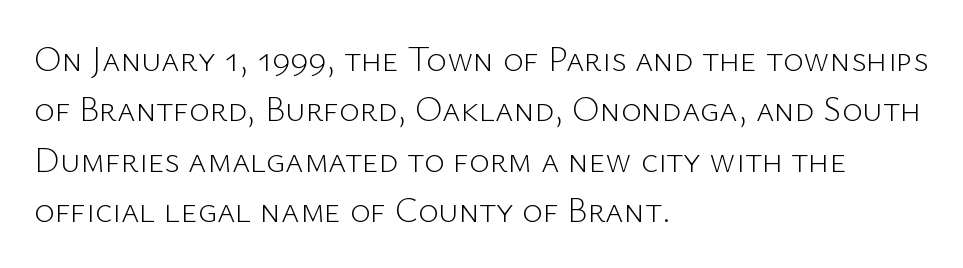
Q: Is the text bold? A: No.
Q: Is the text italic (slanted)? A: No, it is upright.
Q: Is the typeface a serif or a sans-serif typeface? A: Sans-serif.
Q: Is the text underlined? A: No.
Q: How is the paragraph aligned? A: Left-aligned.
Q: Is the spacing between letters normal or unusually wide? A: Normal.
Q: Is the spacing between lines tight, normal or loose? A: Normal.
Q: Width (condensed, normal, or wide)? A: Normal.
Q: Stroke contrast? A: Low.
Q: x-height? A: Medium.
Q: Monospaced? A: No.
